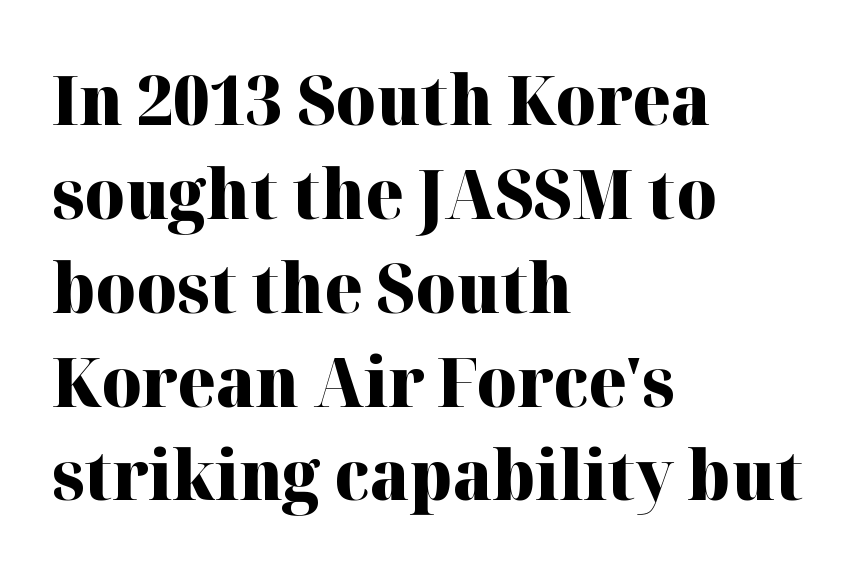
{"serif": "yes", "italic": "no", "bold": "yes", "weight": "heavy", "width": "normal", "stroke_contrast": "high", "x_height": "medium", "monospaced": "no", "underline": "no", "align": "left", "line_spacing": "normal", "line_spacing_ratio": 1.38, "letter_spacing": "normal", "letter_spacing_em": 0.0, "glyph_px": 68}
